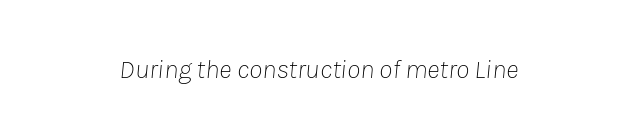
The image shows 27 px text type, italic (leaning right); set normal letter spacing, not underlined.
